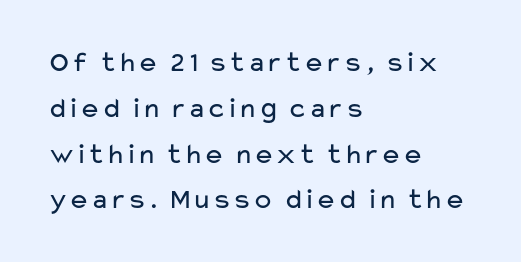
The image shows 29 px regular-weight, wide sans-serif type, upright; set left-aligned, normal line spacing (1.58x), normal letter spacing, not underlined; low stroke contrast and a medium x-height.
